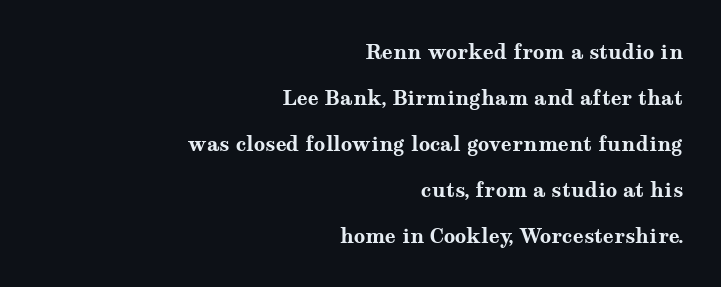
{"italic": "no", "bold": "yes", "underline": "no", "align": "right", "line_spacing": "loose", "line_spacing_ratio": 2.3, "letter_spacing": "normal", "letter_spacing_em": 0.0, "glyph_px": 20}
